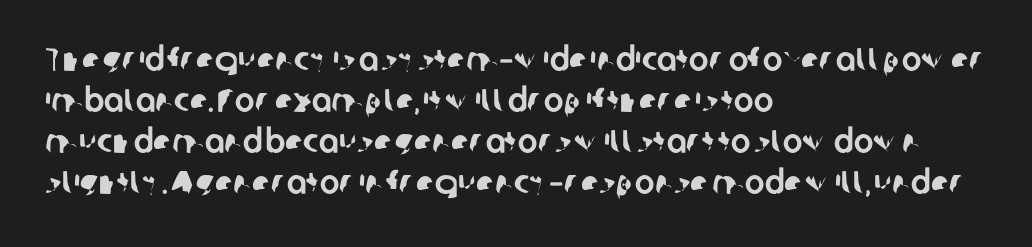
{"serif": "no", "width": "normal", "stroke_contrast": "low", "x_height": "medium", "monospaced": "no", "underline": "no", "align": "left", "line_spacing_ratio": 1.24, "letter_spacing": "normal", "letter_spacing_em": 0.0, "glyph_px": 33}
